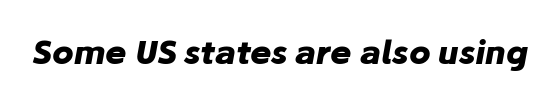
{"italic": "yes", "lean": "right", "slant_degrees": 10, "bold": "yes", "weight": "heavy", "width": "normal", "stroke_contrast": "low", "x_height": "medium", "monospaced": "no", "underline": "no", "letter_spacing": "normal", "letter_spacing_em": 0.0, "glyph_px": 32}
